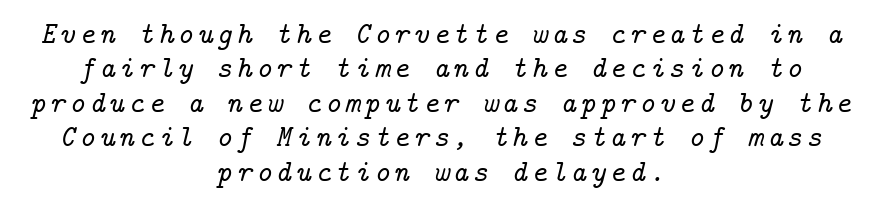
{"serif": "yes", "italic": "yes", "lean": "right", "slant_degrees": 14, "width": "normal", "stroke_contrast": "low", "x_height": "medium", "underline": "no", "align": "center", "line_spacing": "tight", "line_spacing_ratio": 1.15, "glyph_px": 30}
